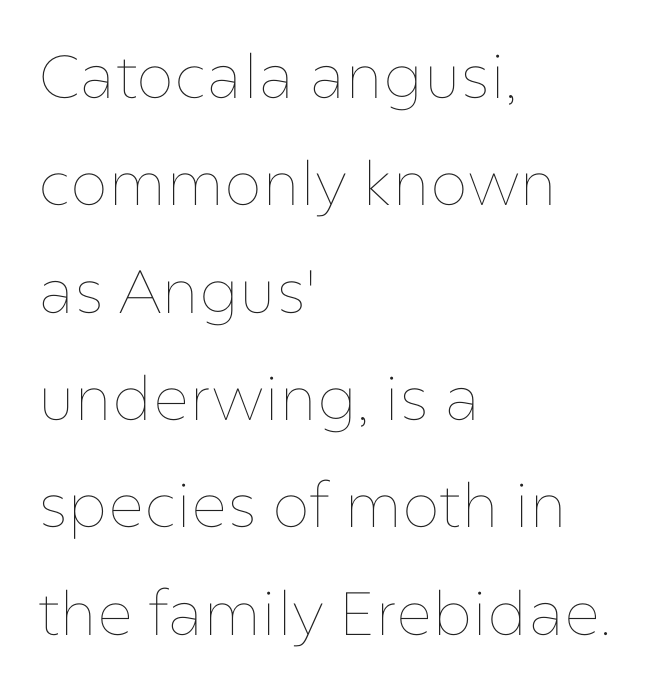
Q: Is the text bold? A: No.
Q: Is the text italic (slanted)? A: No, it is upright.
Q: Is the text underlined? A: No.
Q: How is the paragraph aligned? A: Left-aligned.
Q: Is the spacing between letters normal or unusually wide? A: Normal.
Q: Width (condensed, normal, or wide)? A: Normal.
Q: Stroke contrast? A: Low.
Q: x-height? A: Medium.
Q: Monospaced? A: No.
